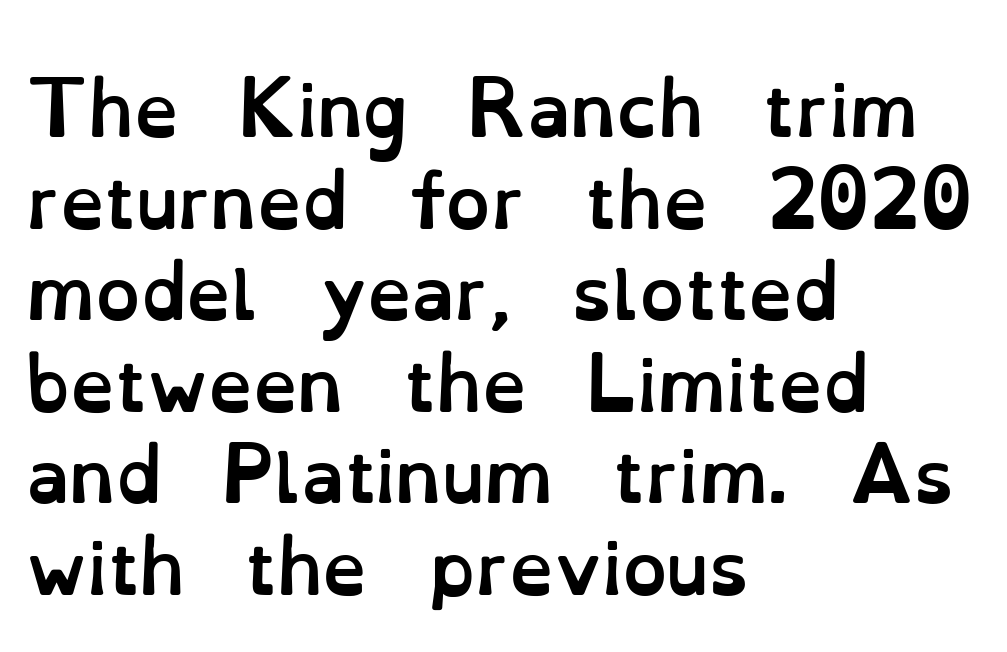
The image shows 71 px semibold type, upright; set left-aligned, normal line spacing (1.29x), normal letter spacing, not underlined; low stroke contrast and a small x-height.
